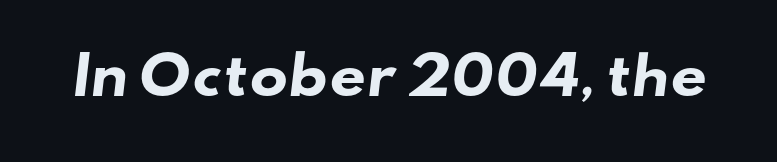
{"serif": "no", "bold": "yes", "weight": "heavy", "width": "wide", "stroke_contrast": "low", "x_height": "small", "monospaced": "no", "underline": "no", "letter_spacing": "normal", "letter_spacing_em": 0.0, "glyph_px": 51}
